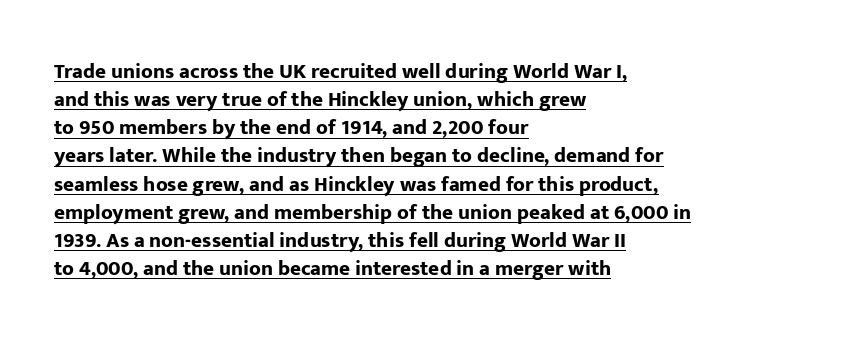
{"italic": "no", "bold": "yes", "underline": "yes", "align": "left", "line_spacing": "normal", "line_spacing_ratio": 1.34, "letter_spacing": "normal", "letter_spacing_em": 0.0, "glyph_px": 21}
